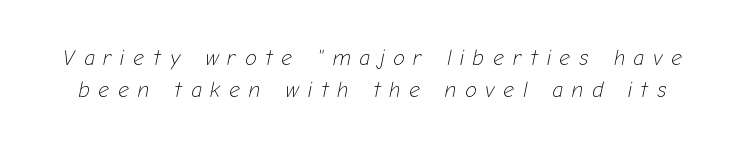
Q: Is the text bold? A: No.
Q: Is the text italic (slanted)? A: Yes, it leans right by about 12 degrees.
Q: Is the text underlined? A: No.
Q: Is the spacing between letters normal or unusually wide? A: Unusually wide.
Q: Is the spacing between lines tight, normal or loose? A: Normal.
